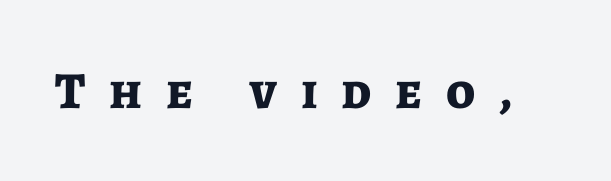
Q: Is the text bold? A: Yes.
Q: Is the text italic (slanted)? A: No, it is upright.
Q: Is the typeface a serif or a sans-serif typeface? A: Sans-serif.
Q: Is the text underlined? A: No.
Q: Is the spacing between letters normal or unusually wide? A: Unusually wide.
Q: Width (condensed, normal, or wide)? A: Normal.
Q: Stroke contrast? A: Low.
Q: x-height? A: Medium.
Q: Monospaced? A: No.
